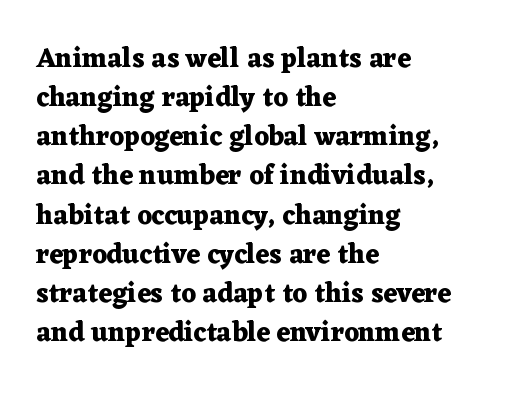
Q: Is the text bold? A: Yes.
Q: Is the text italic (slanted)? A: No, it is upright.
Q: Is the text underlined? A: No.
Q: How is the paragraph aligned? A: Left-aligned.
Q: Is the spacing between letters normal or unusually wide? A: Normal.
Q: Is the spacing between lines tight, normal or loose? A: Normal.
